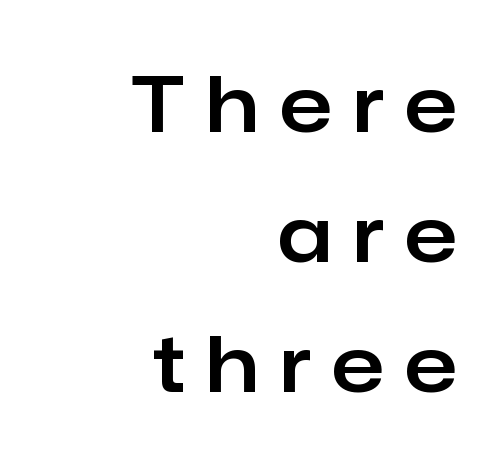
The image shows 77 px sans-serif type, upright; set right-aligned, normal line spacing (1.69x), unusually wide letter spacing (+0.28 em), not underlined; low stroke contrast and a medium x-height.
